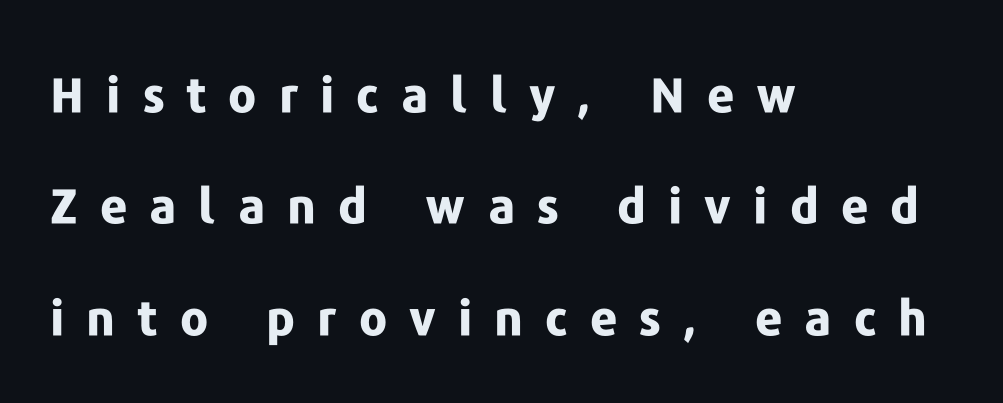
The image shows 48 px bold sans-serif type, upright; set left-aligned, loose line spacing (2.32x), unusually wide letter spacing (+0.46 em), not underlined; low stroke contrast and a medium x-height.
